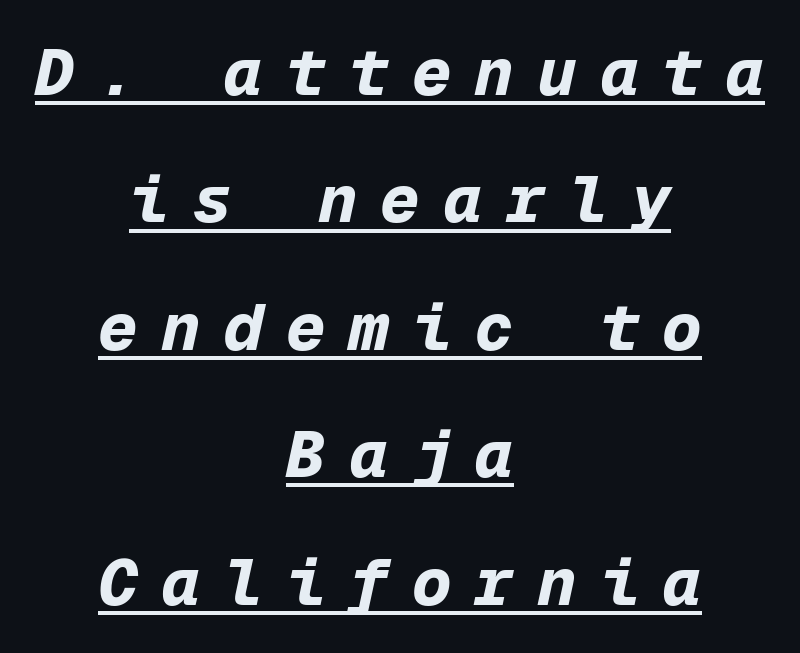
The image shows 66 px bold type, italic (leaning right), monospaced; set centered, loose line spacing (1.93x), unusually wide letter spacing (+0.35 em), underlined; low stroke contrast and a medium x-height.
